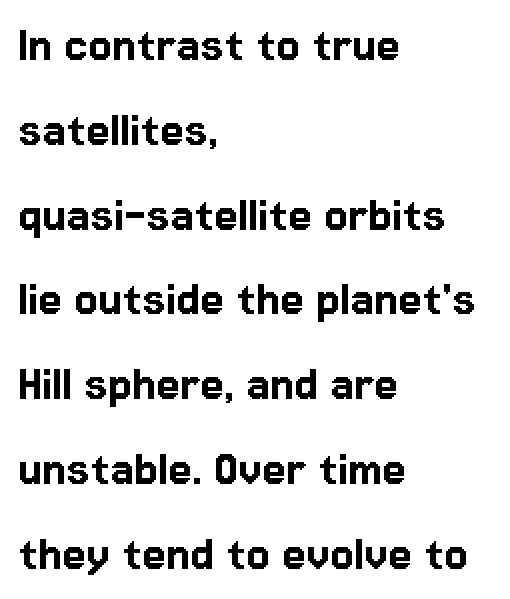
Notice how the passage keeps a crisp vertical edge on the left only. The type sits square on the baseline with zero lean. A bare baseline throughout the passage. Are there feet on the stems? There aren't — it's a sans.
